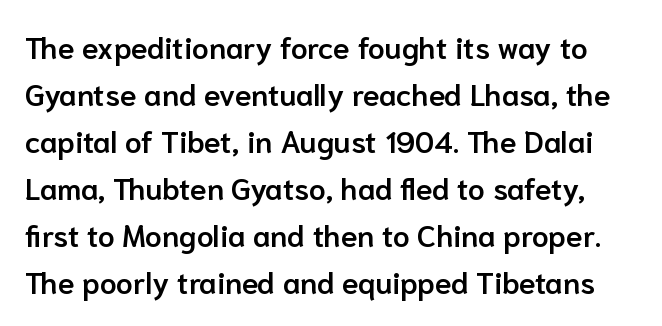
{"serif": "no", "italic": "no", "bold": "semi", "weight": "semibold", "width": "normal", "stroke_contrast": "low", "x_height": "medium", "monospaced": "no", "underline": "no", "line_spacing": "normal", "line_spacing_ratio": 1.57, "letter_spacing": "normal", "letter_spacing_em": 0.0, "glyph_px": 30}
